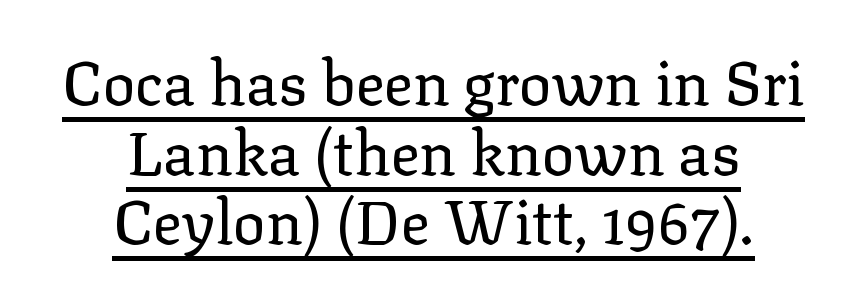
{"serif": "yes", "italic": "no", "bold": "no", "weight": "regular", "width": "normal", "stroke_contrast": "low", "x_height": "medium", "monospaced": "no", "underline": "yes", "align": "center", "line_spacing": "tight", "line_spacing_ratio": 1.14, "letter_spacing": "normal", "letter_spacing_em": 0.0, "glyph_px": 61}
